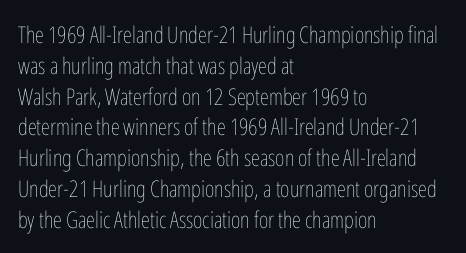
Descenders are the only things crossing below the line. The font sits on the lighter half of the weight spectrum, regular included. Does the copy run flush right? No — it runs flush left. Vertically, the passage feels balanced, rows spaced as you'd expect.
